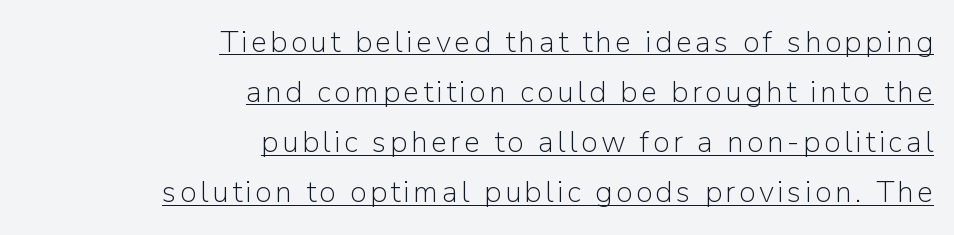
Vertical strokes here are truly vertical. What's the leading like? Ordinary, nothing unusual. The passage shown is typed in a proportional face where columns would drift. Underlining? Definitely there. The text was rendered using a sans face with plain stroke endings.
